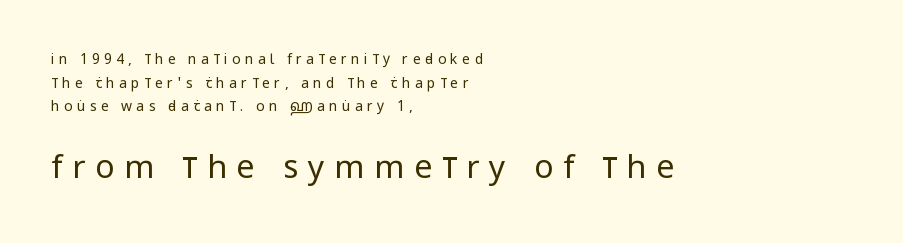
{"serif": "no", "italic": "no", "bold": "no", "weight": "regular", "width": "condensed", "stroke_contrast": "low", "x_height": "large", "monospaced": "no", "underline": "no", "align": "left", "line_spacing": "normal", "line_spacing_ratio": 1.69, "letter_spacing": "wide", "letter_spacing_em": 0.31, "larger_block": "second", "size_ratio": 2.29, "glyph_px": 32}
